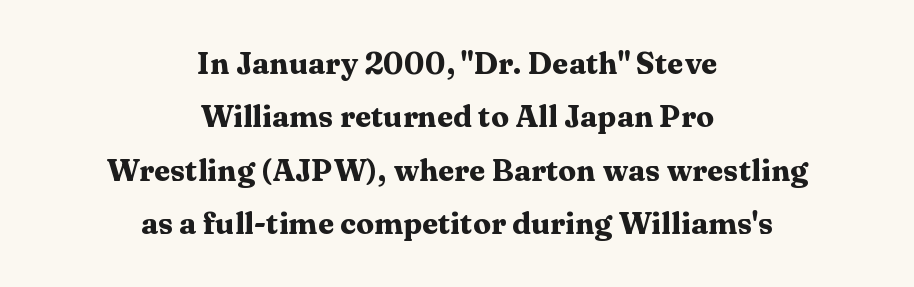
{"serif": "yes", "italic": "no", "bold": "yes", "weight": "heavy", "width": "wide", "stroke_contrast": "medium", "x_height": "medium", "monospaced": "no", "underline": "no", "align": "center", "line_spacing_ratio": 1.78, "letter_spacing": "normal", "letter_spacing_em": 0.0, "glyph_px": 30}
